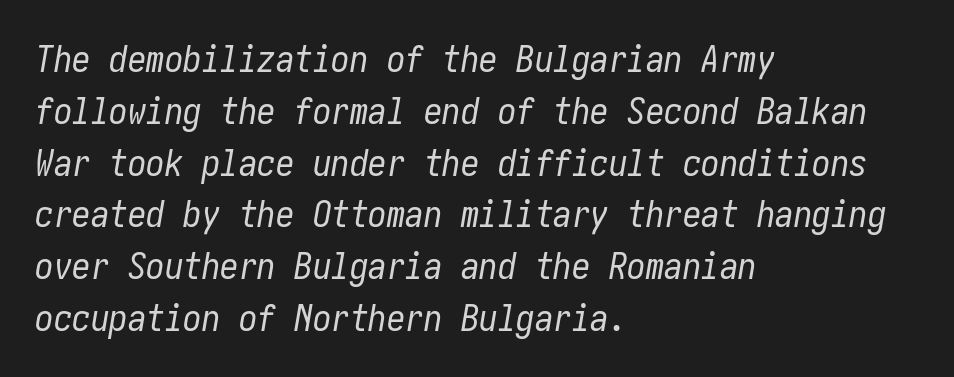
The image shows 37 px regular-weight, condensed type, italic (leaning right); set left-aligned, normal line spacing (1.4x), normal letter spacing, not underlined; low stroke contrast and a medium x-height.
